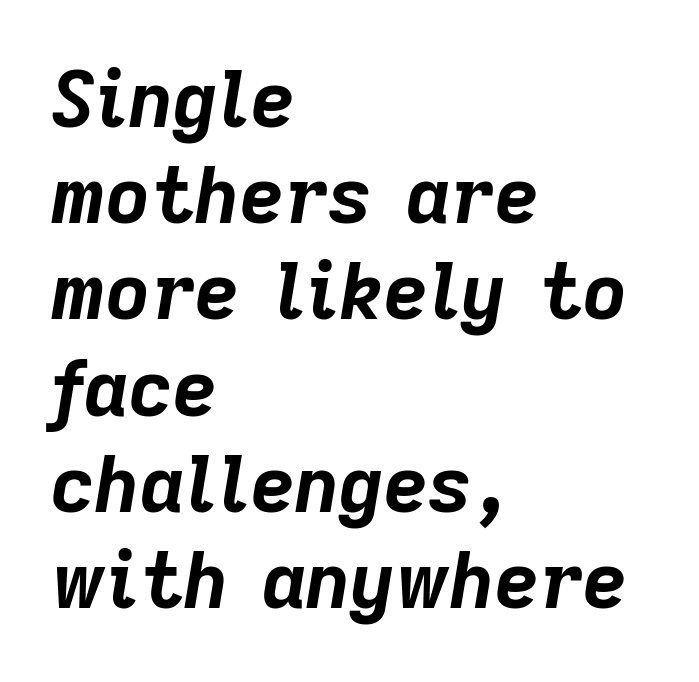
The image shows 77 px bold type, italic (leaning right); set left-aligned, normal line spacing (1.25x), normal letter spacing, not underlined; low stroke contrast and a medium x-height.
